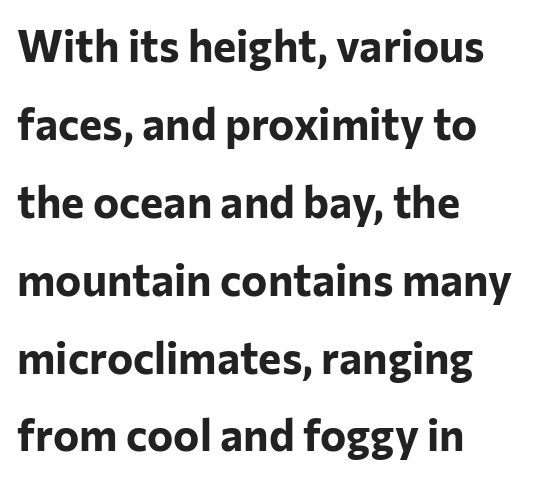
Q: Is the text bold? A: Yes.
Q: Is the text italic (slanted)? A: No, it is upright.
Q: Is the typeface a serif or a sans-serif typeface? A: Sans-serif.
Q: Is the text underlined? A: No.
Q: How is the paragraph aligned? A: Left-aligned.
Q: Is the spacing between letters normal or unusually wide? A: Normal.
Q: Width (condensed, normal, or wide)? A: Normal.
Q: Stroke contrast? A: Low.
Q: x-height? A: Medium.
Q: Monospaced? A: No.
